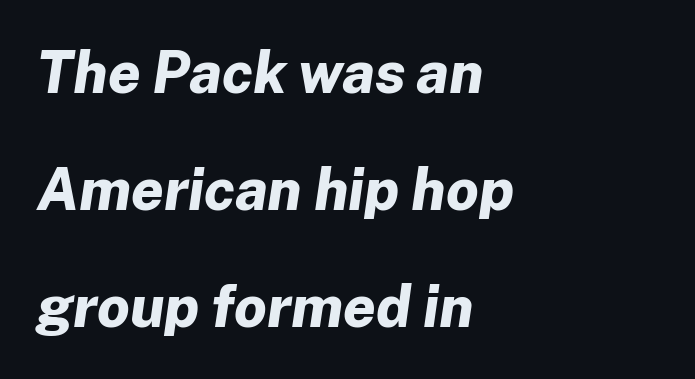
{"italic": "yes", "lean": "right", "slant_degrees": 8, "bold": "yes", "weight": "bold", "width": "normal", "stroke_contrast": "low", "x_height": "medium", "monospaced": "no", "underline": "no", "align": "left", "line_spacing": "loose", "line_spacing_ratio": 2.02, "letter_spacing": "normal", "letter_spacing_em": 0.0, "glyph_px": 58}
